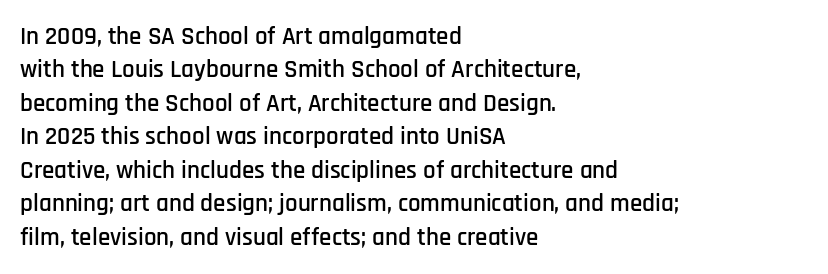
Students, observe: this is what conventionally led text looks like. Observe the ordinary spacing: letters are neighbours, not strangers. Designer's note — italics off, roman on. The specimen omits any rule beneath the text block's lines.
